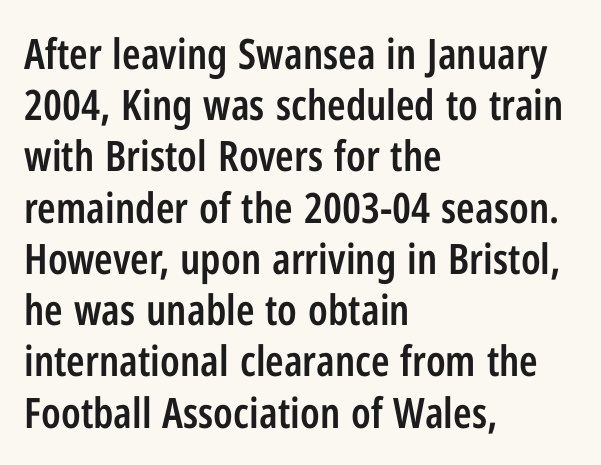
The image shows 42 px semibold, condensed sans-serif type, upright; set left-aligned, line spacing 1.22x, normal letter spacing, not underlined; low stroke contrast and a medium x-height.
